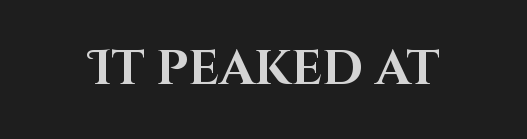
The image shows 49 px bold sans-serif type, upright; set normal letter spacing, not underlined; high stroke contrast and a large x-height.
